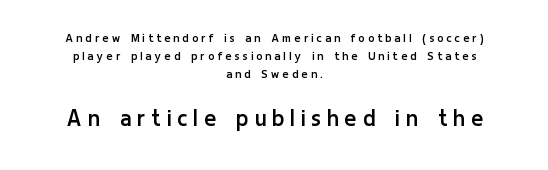
Q: Is the text bold? A: No.
Q: Is the text italic (slanted)? A: No, it is upright.
Q: Is the text underlined? A: No.
Q: How is the paragraph aligned? A: Centered.
Q: Is the spacing between letters normal or unusually wide? A: Unusually wide.
Q: Is the spacing between lines tight, normal or loose? A: Normal.
Q: Which block of text is set in a larger size, the first (top) or the second (bottom)? A: The second (bottom) one.
